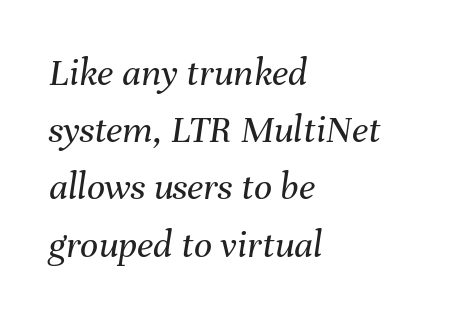
{"italic": "yes", "lean": "right", "slant_degrees": 8, "bold": "no", "weight": "regular", "width": "normal", "stroke_contrast": "medium", "x_height": "medium", "monospaced": "no", "underline": "no", "align": "left", "line_spacing": "normal", "line_spacing_ratio": 1.43, "letter_spacing": "normal", "letter_spacing_em": 0.0, "glyph_px": 40}
